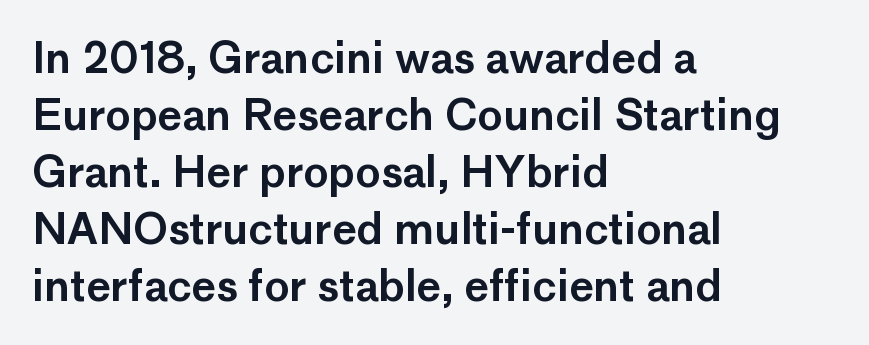
Compared with typical paragraphs, the rows here are spaced about the same. The letters carry no serifs — their stems end cleanly without finishing strokes. Spacing verdict: proportional, widths tailored to each character. The letters stand straight up with perfectly vertical stems. Letter spacing: default. The area under the type is left untouched.
